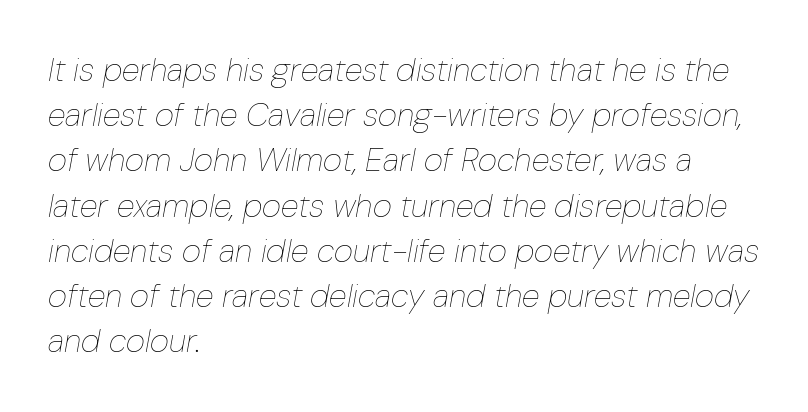
The image shows 33 px thin, condensed type, italic (leaning right); set left-aligned, normal line spacing (1.37x), normal letter spacing, not underlined; low stroke contrast and a medium x-height.
